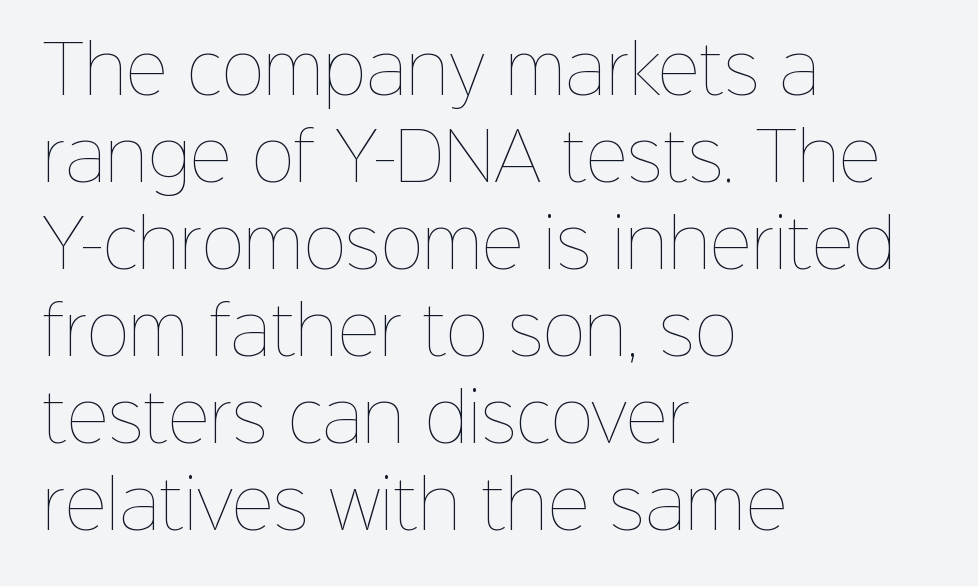
Q: Is the text bold? A: No.
Q: Is the text italic (slanted)? A: No, it is upright.
Q: Is the text underlined? A: No.
Q: How is the paragraph aligned? A: Left-aligned.
Q: Is the spacing between letters normal or unusually wide? A: Normal.
Q: Is the spacing between lines tight, normal or loose? A: Normal.
Q: Width (condensed, normal, or wide)? A: Normal.
Q: Stroke contrast? A: Low.
Q: x-height? A: Medium.
Q: Monospaced? A: No.
